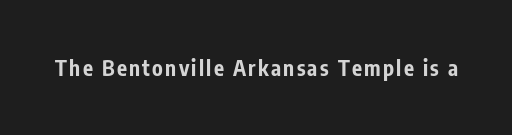
Q: Is the text bold? A: Yes.
Q: Is the text italic (slanted)? A: No, it is upright.
Q: Is the text underlined? A: No.
